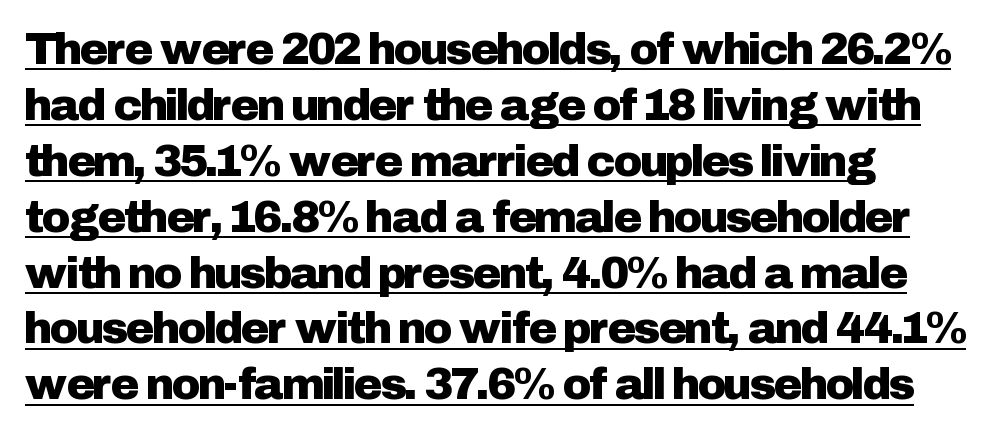
{"serif": "no", "italic": "no", "width": "normal", "stroke_contrast": "low", "x_height": "medium", "monospaced": "no", "underline": "yes", "align": "left", "line_spacing": "normal", "line_spacing_ratio": 1.27, "letter_spacing": "normal", "letter_spacing_em": 0.0, "glyph_px": 44}
